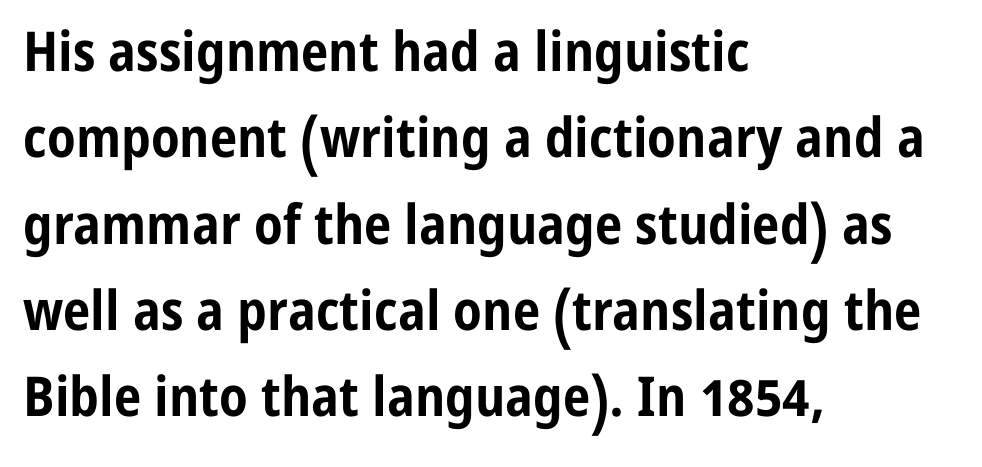
The image shows 55 px bold, condensed sans-serif type, upright; set left-aligned, normal line spacing (1.57x), normal letter spacing, not underlined; low stroke contrast and a medium x-height.
